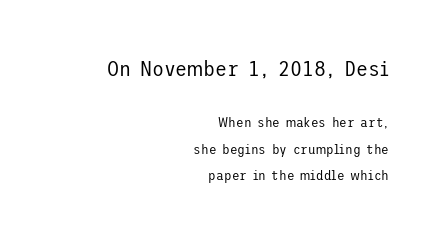
The lines are quadded right. Descender tails drop into unmarked territory. This reads as an unemphasized weight, regular at the heaviest. Students, note that the glyphs here touch the page at normal intervals. Designer's note — italics off, roman on.
